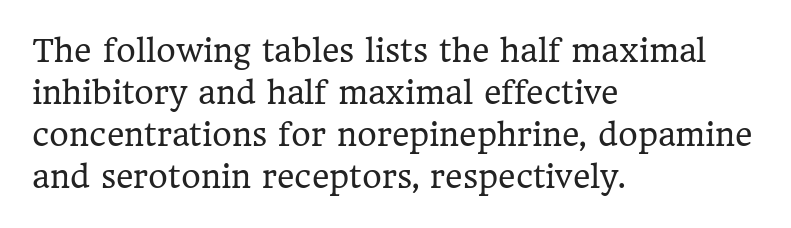
{"serif": "yes", "italic": "no", "bold": "no", "weight": "regular", "width": "normal", "stroke_contrast": "low", "x_height": "medium", "monospaced": "no", "underline": "no", "align": "left", "line_spacing": "normal", "line_spacing_ratio": 1.4, "letter_spacing": "normal", "letter_spacing_em": 0.0, "glyph_px": 30}
